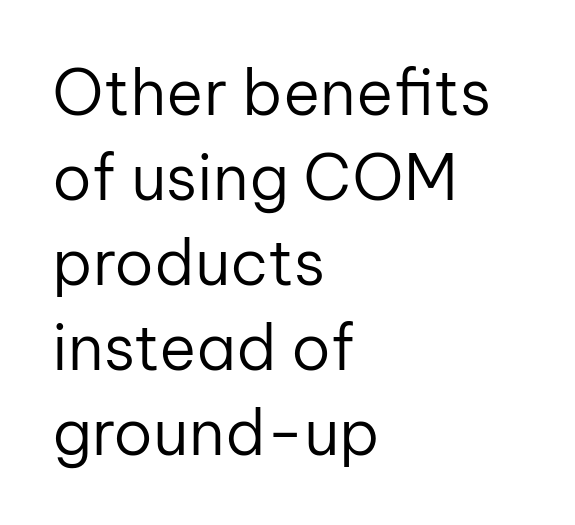
The image shows 63 px regular-weight sans-serif type, upright; set left-aligned, normal line spacing (1.35x), normal letter spacing, not underlined; low stroke contrast and a medium x-height.
